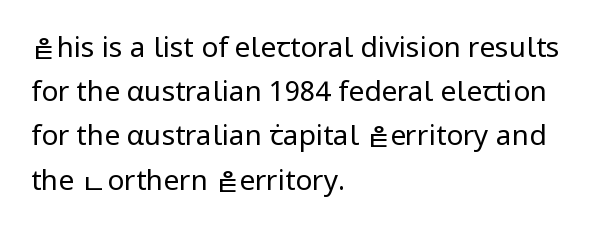
Q: Is the text bold? A: No.
Q: Is the text italic (slanted)? A: No, it is upright.
Q: Is the typeface a serif or a sans-serif typeface? A: Sans-serif.
Q: Is the text underlined? A: No.
Q: How is the paragraph aligned? A: Left-aligned.
Q: Is the spacing between letters normal or unusually wide? A: Normal.
Q: Is the spacing between lines tight, normal or loose? A: Normal.
Q: Width (condensed, normal, or wide)? A: Normal.
Q: Stroke contrast? A: Low.
Q: x-height? A: Medium.
Q: Monospaced? A: No.
